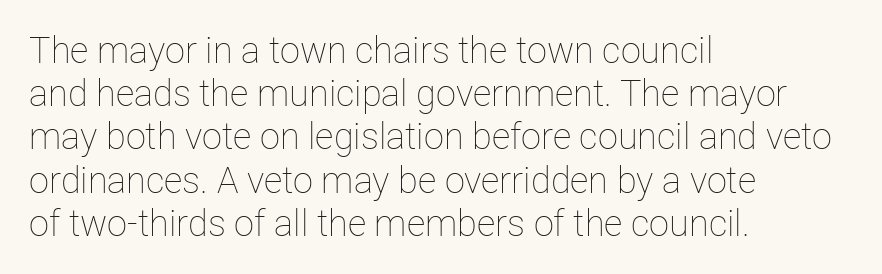
The image shows 36 px thin type, upright; set left-aligned, line spacing 1.2x, normal letter spacing, not underlined; low stroke contrast and a medium x-height.
